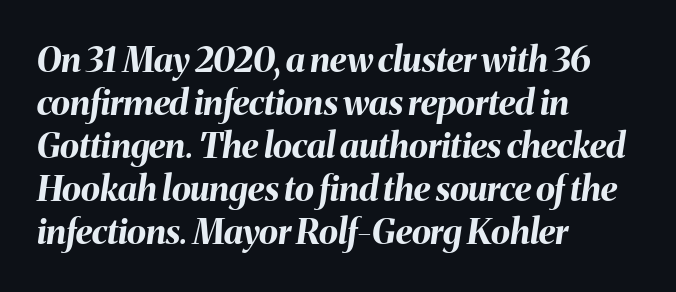
{"italic": "yes", "lean": "right", "slant_degrees": 8, "bold": "yes", "weight": "bold", "width": "normal", "stroke_contrast": "medium", "x_height": "medium", "monospaced": "no", "underline": "no", "align": "left", "line_spacing_ratio": 1.23, "letter_spacing": "normal", "letter_spacing_em": 0.0, "glyph_px": 35}
